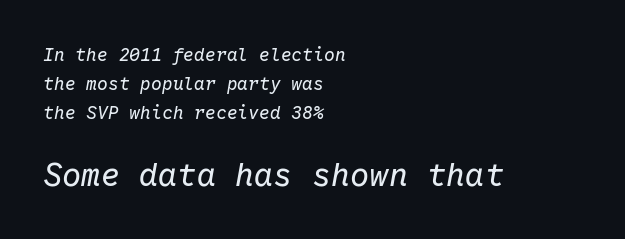
Q: Is the text bold? A: No.
Q: Is the text italic (slanted)? A: Yes, it leans right by about 10 degrees.
Q: Is the text underlined? A: No.
Q: How is the paragraph aligned? A: Left-aligned.
Q: Is the spacing between letters normal or unusually wide? A: Normal.
Q: Is the spacing between lines tight, normal or loose? A: Normal.
Q: Which block of text is set in a larger size, the first (top) or the second (bottom)? A: The second (bottom) one.
Q: Width (condensed, normal, or wide)? A: Normal.
Q: Stroke contrast? A: Low.
Q: x-height? A: Medium.
Q: Monospaced? A: Yes.
